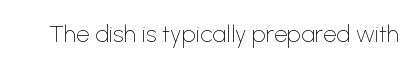
The image shows 24 px text type, upright; set normal letter spacing, not underlined.
